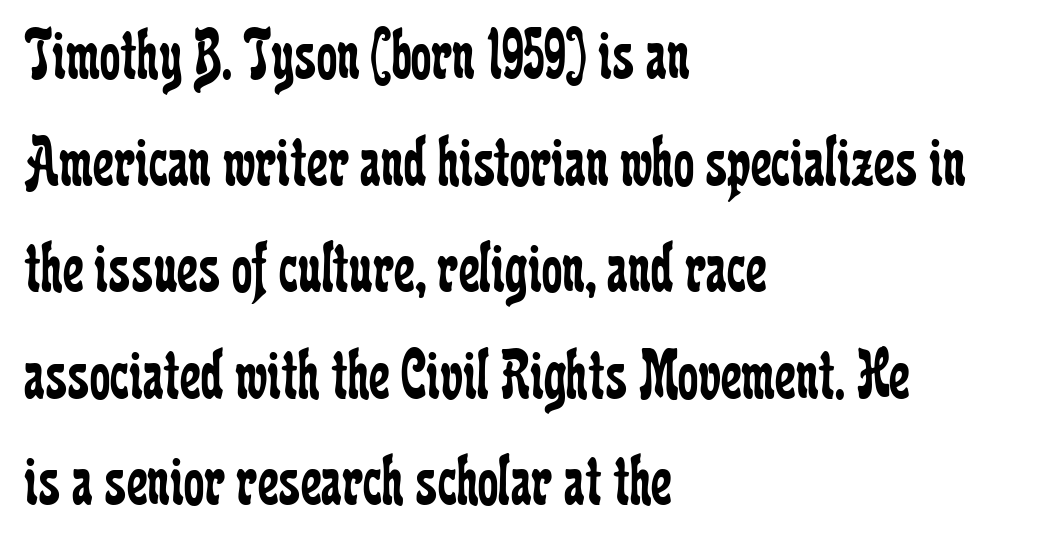
The image shows 73 px regular-weight, condensed serif type, upright; set left-aligned, normal line spacing (1.46x), normal letter spacing, not underlined; low stroke contrast and a medium x-height.
